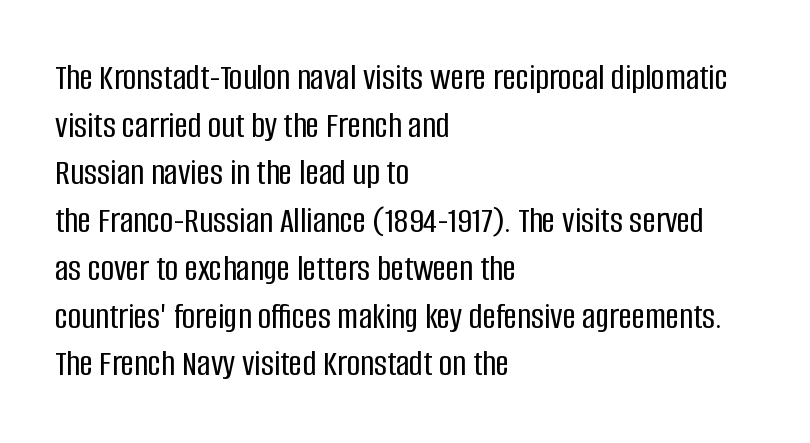
Q: Is the text italic (slanted)? A: No, it is upright.
Q: Is the typeface a serif or a sans-serif typeface? A: Sans-serif.
Q: Is the text underlined? A: No.
Q: How is the paragraph aligned? A: Left-aligned.
Q: Is the spacing between letters normal or unusually wide? A: Normal.
Q: Is the spacing between lines tight, normal or loose? A: Normal.
Q: Width (condensed, normal, or wide)? A: Condensed.
Q: Stroke contrast? A: Low.
Q: x-height? A: Large.
Q: Monospaced? A: No.
